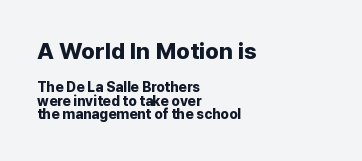
The image shows 23 px bold type, upright; set left-aligned, tight line spacing (0.98x), normal letter spacing, not underlined; the first (top) block is 1.64x larger.
